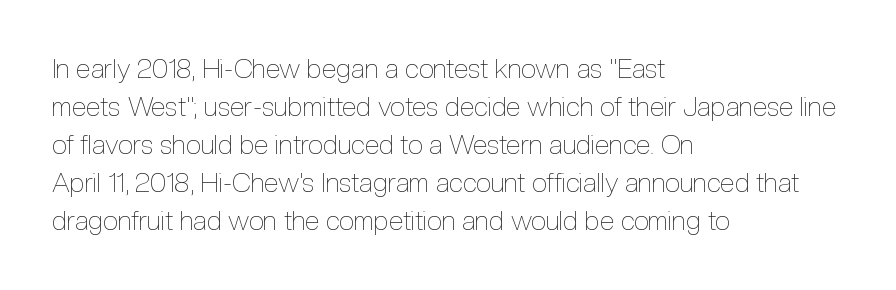
The designer left line spacing at the default. A classic flush-left, rag-right setting is used for this passage. The font sits on the lighter half of the weight spectrum, regular included. The letters stand straight up with perfectly vertical stems. No word sits above an underline.
